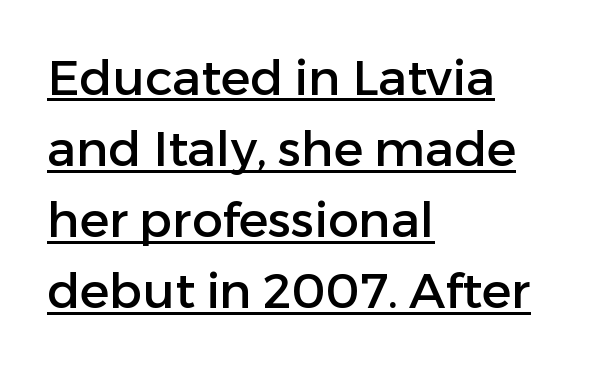
{"serif": "no", "italic": "no", "width": "normal", "stroke_contrast": "low", "x_height": "medium", "monospaced": "no", "underline": "yes", "align": "left", "line_spacing": "normal", "line_spacing_ratio": 1.45, "letter_spacing": "normal", "letter_spacing_em": 0.0, "glyph_px": 49}
